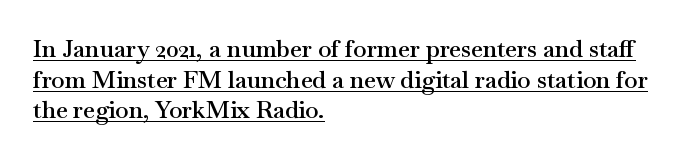
The image shows 24 px text type, upright; set left-aligned, normal line spacing (1.28x), normal letter spacing, underlined.
